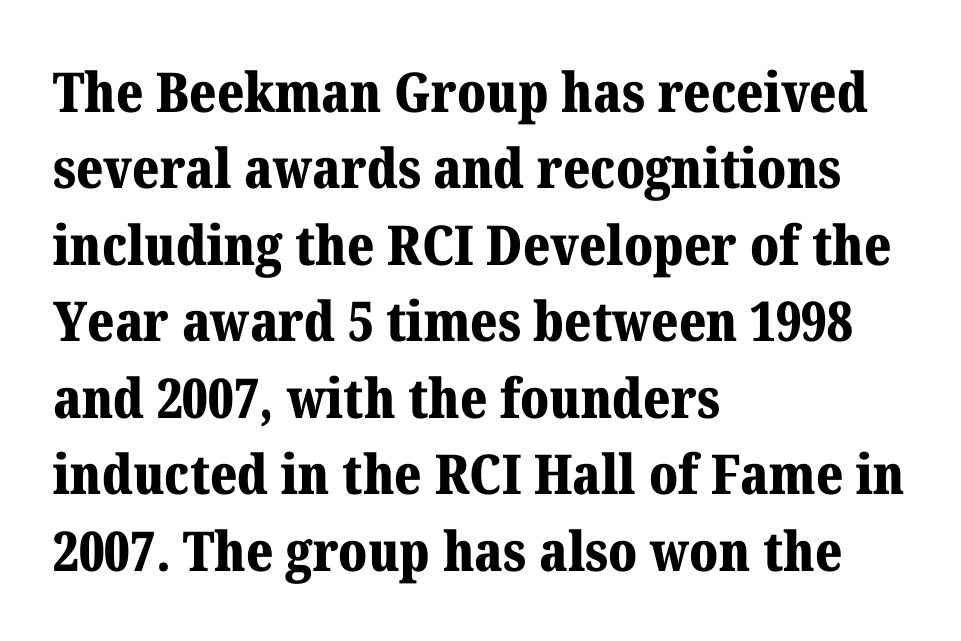
Q: Is the text bold? A: Yes.
Q: Is the text italic (slanted)? A: No, it is upright.
Q: Is the typeface a serif or a sans-serif typeface? A: Serif.
Q: Is the text underlined? A: No.
Q: How is the paragraph aligned? A: Left-aligned.
Q: Is the spacing between letters normal or unusually wide? A: Normal.
Q: Is the spacing between lines tight, normal or loose? A: Normal.
Q: Width (condensed, normal, or wide)? A: Normal.
Q: Stroke contrast? A: Medium.
Q: x-height? A: Medium.
Q: Monospaced? A: No.
